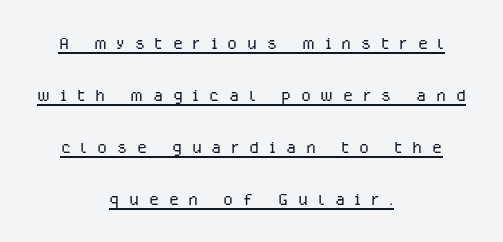
Ink coverage per letter is moderate at most. Observe the wide spacing: letters keep a clear distance from each other. Students, observe the line beneath the letters — that is underlining. Line starts and ends both wander, symmetrically. When letters stand straight like this, we call the style roman or upright.
